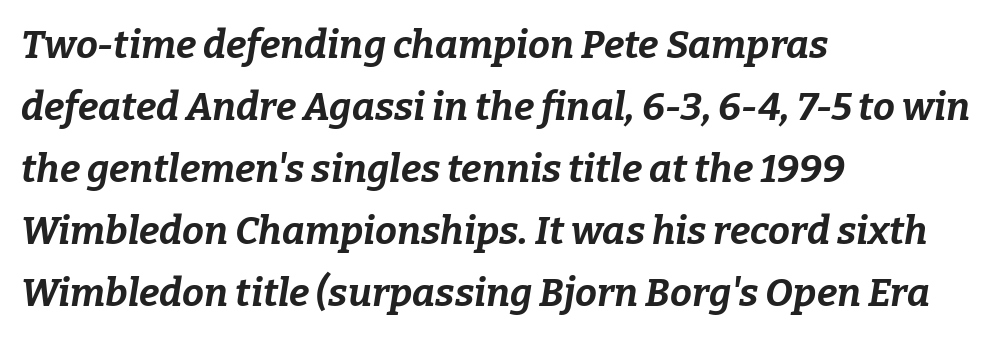
Q: Is the text bold? A: Yes.
Q: Is the text italic (slanted)? A: Yes, it leans right by about 9 degrees.
Q: Is the text underlined? A: No.
Q: How is the paragraph aligned? A: Left-aligned.
Q: Is the spacing between letters normal or unusually wide? A: Normal.
Q: Is the spacing between lines tight, normal or loose? A: Normal.
Q: Width (condensed, normal, or wide)? A: Normal.
Q: Stroke contrast? A: Low.
Q: x-height? A: Medium.
Q: Monospaced? A: No.
